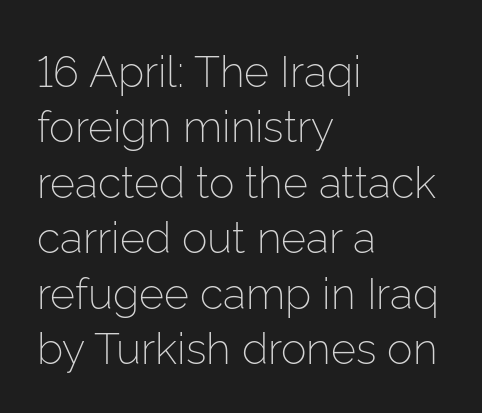
Here the designer chose a conventional face with non-uniform glyph widths. Students, observe: this is what conventionally led text looks like. Type style note: lacks serifs. Glyph-to-glyph distance matches everyday printed text. Teacher's note: observe the even left margin — that is flush-left alignment. Unbolded letterforms with no extra heft.
